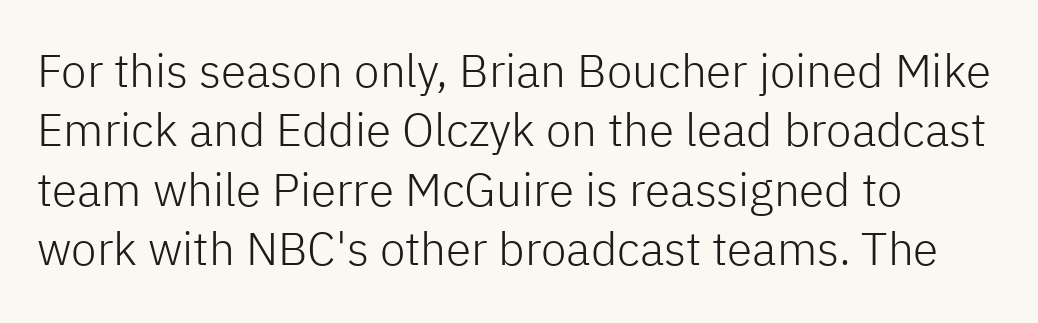
The image shows 46 px light sans-serif type, upright; set left-aligned, normal line spacing (1.29x), normal letter spacing, not underlined; low stroke contrast and a medium x-height.
